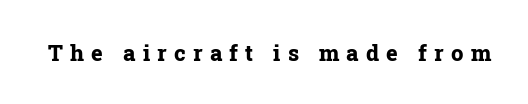
The image shows 22 px bold type, upright; set unusually wide letter spacing (+0.33 em), not underlined.
